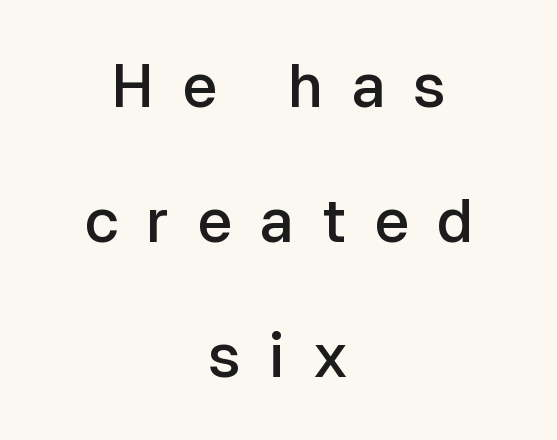
Display-style spreading of the glyphs; the letterfit is very open. Alignment: centered. Does the leading feel generous? Absolutely, it's lavish. What weight is shown? A semibold, between regular and bold.
